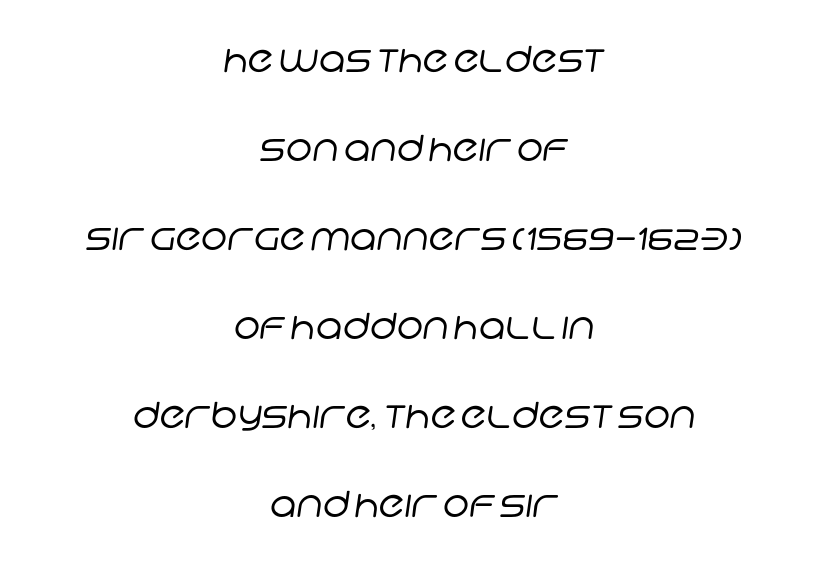
{"serif": "no", "bold": "no", "weight": "regular", "width": "normal", "stroke_contrast": "low", "x_height": "large", "monospaced": "no", "underline": "no", "align": "center", "line_spacing": "loose", "line_spacing_ratio": 2.47, "letter_spacing": "normal", "letter_spacing_em": 0.0, "glyph_px": 36}
